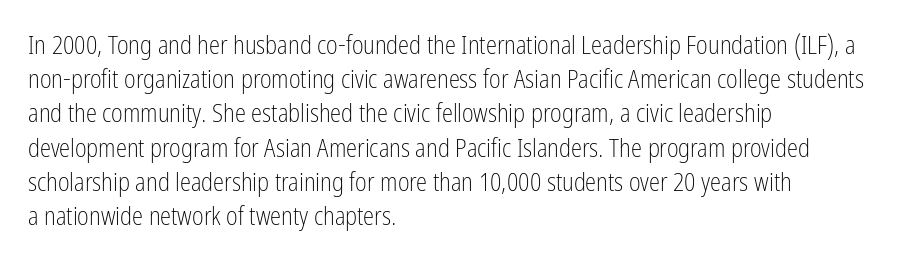
Q: Is the text bold? A: No.
Q: Is the text italic (slanted)? A: No, it is upright.
Q: Is the text underlined? A: No.
Q: How is the paragraph aligned? A: Left-aligned.
Q: Is the spacing between letters normal or unusually wide? A: Normal.
Q: Is the spacing between lines tight, normal or loose? A: Normal.
